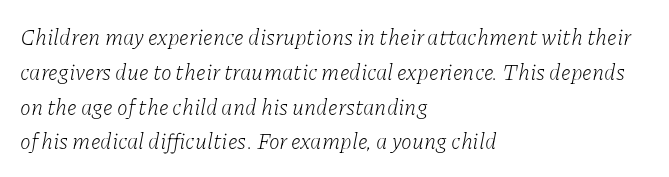
The image shows 22 px text type, italic (leaning right); set left-aligned, normal line spacing (1.58x), normal letter spacing, not underlined.
